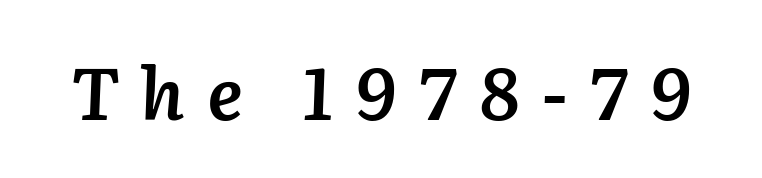
The image shows 72 px semibold type, italic (leaning right); set unusually wide letter spacing (+0.31 em), not underlined; low stroke contrast and a medium x-height.
